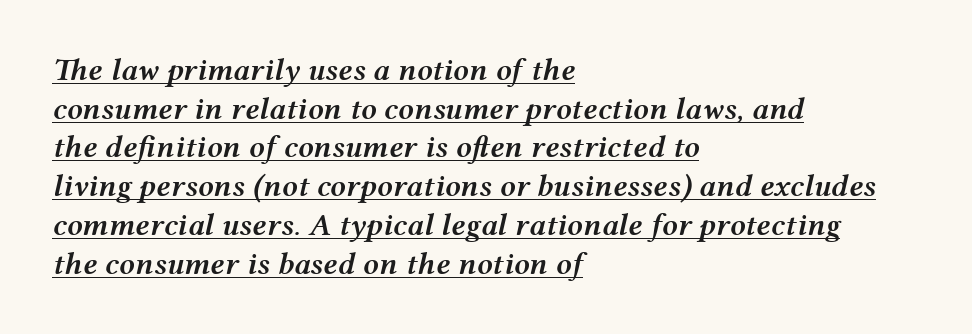
Q: Is the text bold? A: Semi-bold.
Q: Is the text italic (slanted)? A: Yes, it leans right by about 12 degrees.
Q: Is the text underlined? A: Yes.
Q: How is the paragraph aligned? A: Left-aligned.
Q: Is the spacing between letters normal or unusually wide? A: Normal.
Q: Is the spacing between lines tight, normal or loose? A: Normal.
Q: Width (condensed, normal, or wide)? A: Wide.
Q: Stroke contrast? A: Medium.
Q: x-height? A: Medium.
Q: Monospaced? A: No.
